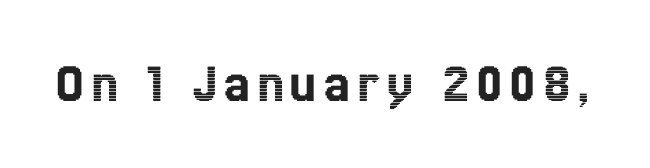
{"italic": "no", "width": "condensed", "x_height": "medium", "monospaced": "no", "underline": "no", "glyph_px": 57}
